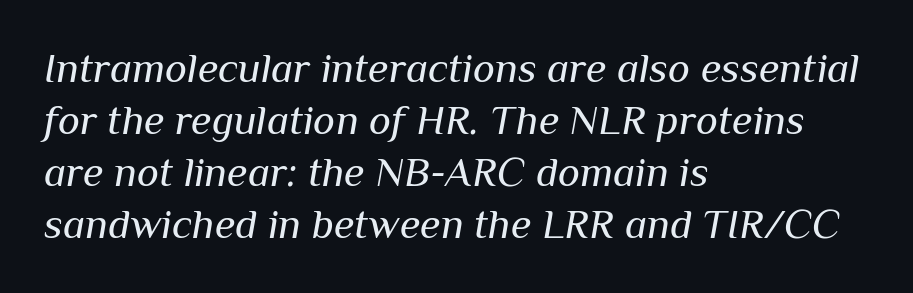
The image shows 42 px regular-weight type, italic (leaning right); set left-aligned, line spacing 1.24x, normal letter spacing, not underlined; medium stroke contrast and a medium x-height.
